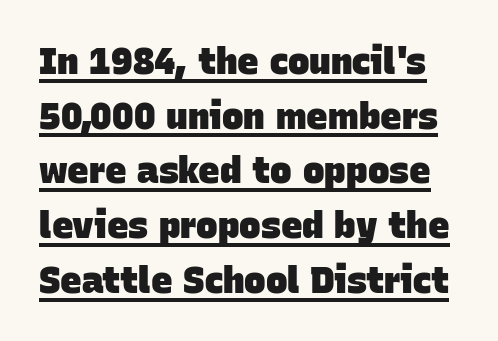
{"serif": "no", "bold": "yes", "weight": "heavy", "width": "normal", "stroke_contrast": "low", "x_height": "large", "monospaced": "no", "underline": "yes", "line_spacing": "normal", "line_spacing_ratio": 1.52, "letter_spacing": "normal", "letter_spacing_em": 0.0, "glyph_px": 36}
